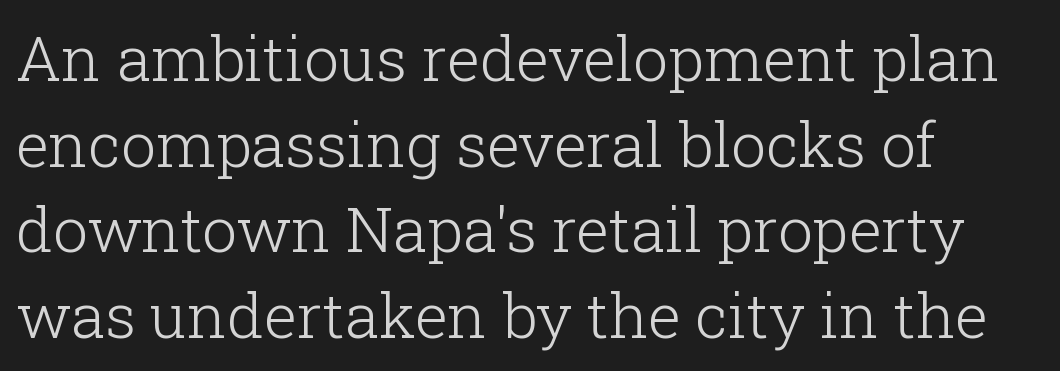
{"serif": "yes", "italic": "no", "bold": "no", "weight": "light", "width": "normal", "stroke_contrast": "low", "x_height": "medium", "monospaced": "no", "underline": "no", "align": "left", "line_spacing": "normal", "line_spacing_ratio": 1.38, "letter_spacing": "normal", "letter_spacing_em": 0.0, "glyph_px": 62}
